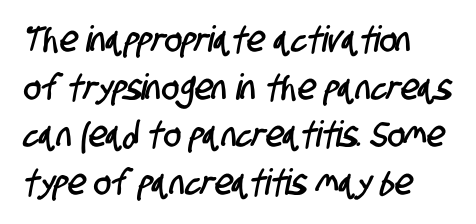
Q: Is the typeface a serif or a sans-serif typeface? A: Sans-serif.
Q: Is the text underlined? A: No.
Q: How is the paragraph aligned? A: Left-aligned.
Q: Is the spacing between letters normal or unusually wide? A: Normal.
Q: Is the spacing between lines tight, normal or loose? A: Normal.
Q: Width (condensed, normal, or wide)? A: Condensed.
Q: Stroke contrast? A: Low.
Q: x-height? A: Large.
Q: Monospaced? A: No.
